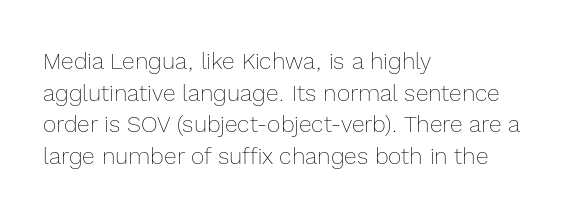
The image shows 23 px text type, upright; set left-aligned, normal line spacing (1.37x), normal letter spacing, not underlined.
